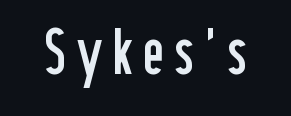
Notice how the stems are strictly vertical — no italics here. The characters are drawn with everyday or finer stroke widths. Note: no serifs on the glyphs. Here the designer chose a conventional face with non-uniform glyph widths.
